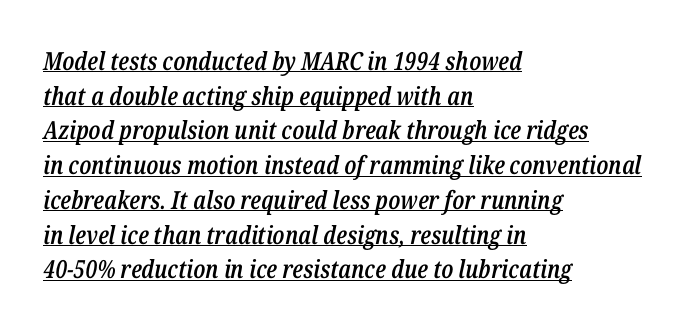
{"italic": "yes", "lean": "right", "slant_degrees": 12, "bold": "semi", "underline": "yes", "align": "left", "line_spacing": "normal", "line_spacing_ratio": 1.39, "letter_spacing": "normal", "letter_spacing_em": 0.0, "glyph_px": 25}
